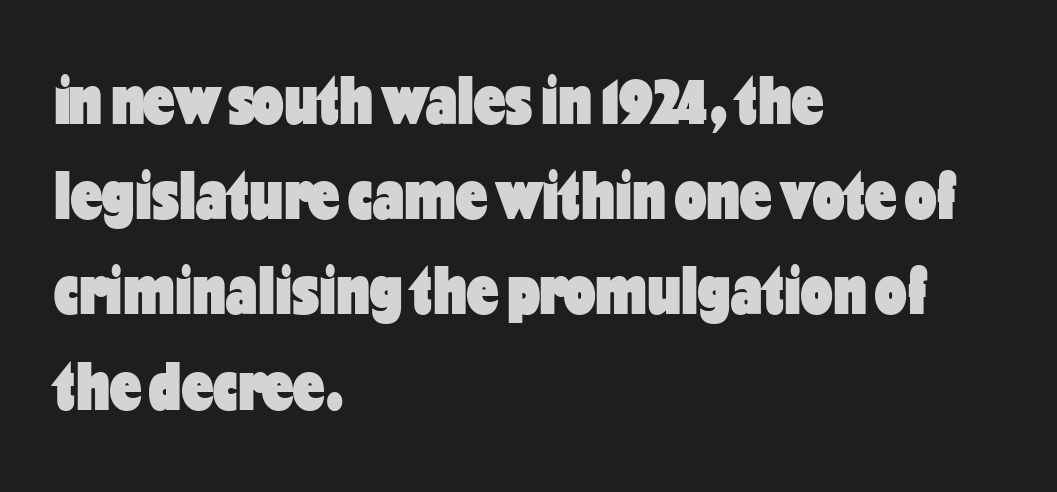
This sample keeps an unexceptional amount of space between lines. The type family on display is of the sans-serif kind. Any mark beneath the type? The region is blank. Designer's note — italics off, roman on.
